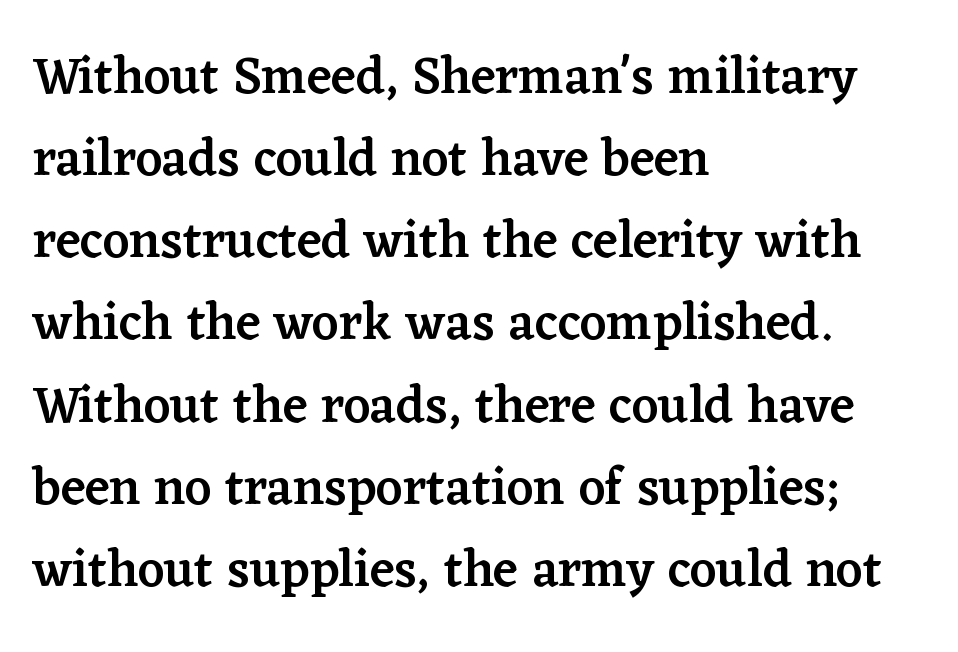
The image shows 52 px semibold serif type, upright; set left-aligned, normal line spacing (1.58x), normal letter spacing, not underlined; low stroke contrast and a medium x-height.
